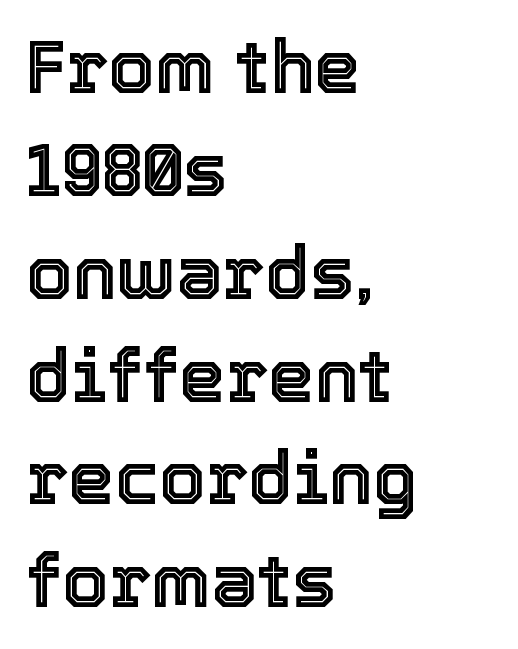
The image shows 74 px text type, upright; set left-aligned, normal line spacing (1.39x), normal letter spacing, not underlined; a medium x-height.
